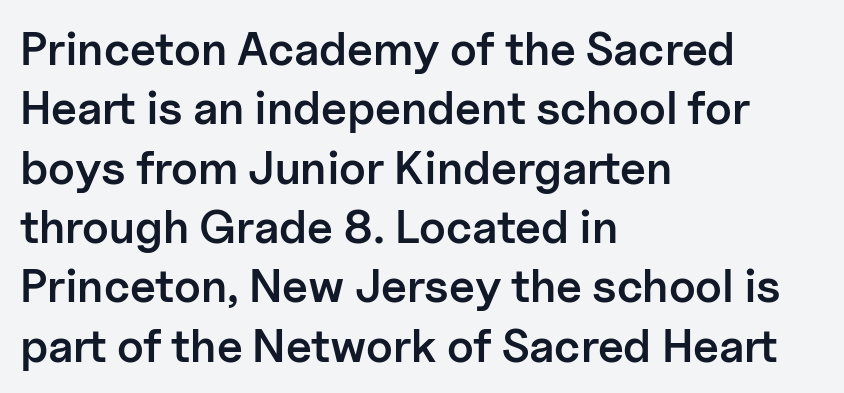
Upright lettering throughout. Glyph-to-glyph distance matches everyday printed text. What kind of face is this? One without serifs — a sans. If you measured baseline to baseline, you'd find a middling distance. Descender tails drop into unmarked territory. These lines are set flush left with a ragged right edge.
